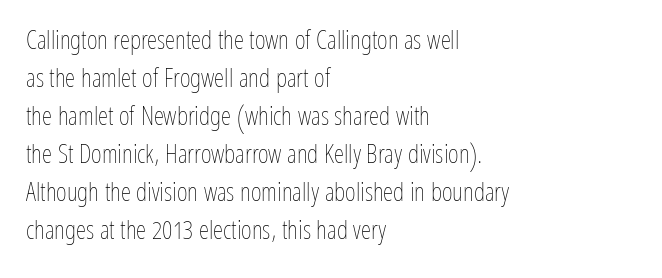
{"italic": "no", "bold": "no", "underline": "no", "align": "left", "line_spacing": "normal", "line_spacing_ratio": 1.46, "letter_spacing": "normal", "letter_spacing_em": 0.0, "glyph_px": 26}
